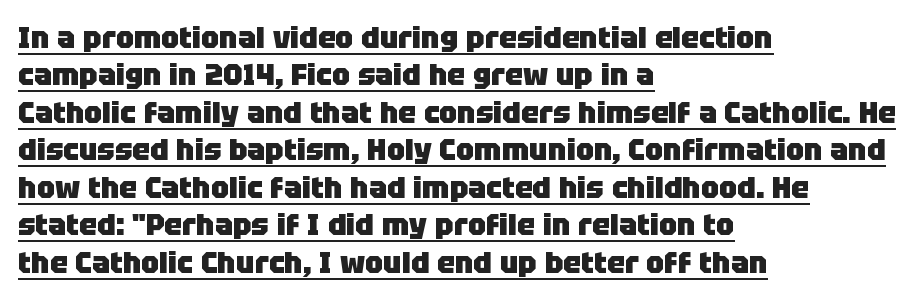
Q: Is the text bold? A: Yes.
Q: Is the text italic (slanted)? A: No, it is upright.
Q: Is the typeface a serif or a sans-serif typeface? A: Sans-serif.
Q: Is the text underlined? A: Yes.
Q: How is the paragraph aligned? A: Left-aligned.
Q: Is the spacing between letters normal or unusually wide? A: Normal.
Q: Is the spacing between lines tight, normal or loose? A: Normal.
Q: Width (condensed, normal, or wide)? A: Normal.
Q: Stroke contrast? A: Low.
Q: x-height? A: Large.
Q: Monospaced? A: No.
